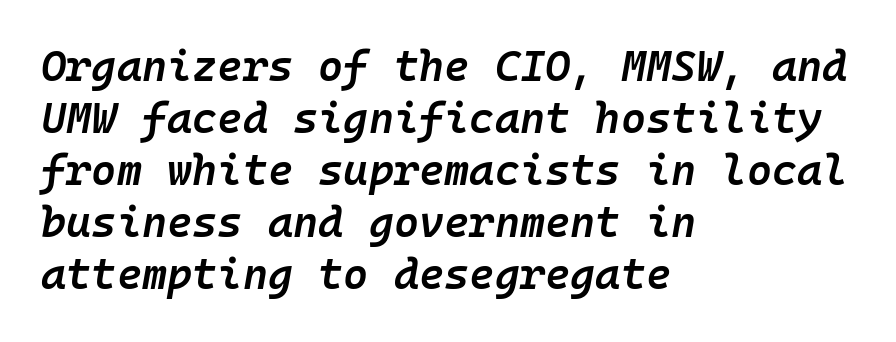
Q: Is the text bold? A: Semi-bold.
Q: Is the text italic (slanted)? A: Yes, it leans right by about 10 degrees.
Q: Is the text underlined? A: No.
Q: How is the paragraph aligned? A: Left-aligned.
Q: Is the spacing between letters normal or unusually wide? A: Normal.
Q: Width (condensed, normal, or wide)? A: Normal.
Q: Stroke contrast? A: Low.
Q: x-height? A: Medium.
Q: Monospaced? A: Yes.
